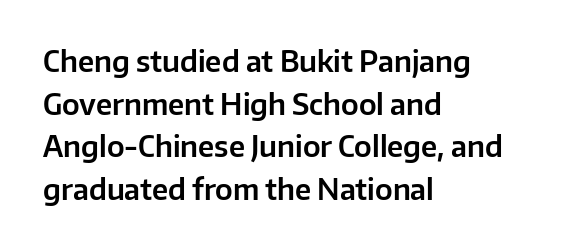
Q: Is the text italic (slanted)? A: No, it is upright.
Q: Is the typeface a serif or a sans-serif typeface? A: Sans-serif.
Q: Is the text underlined? A: No.
Q: How is the paragraph aligned? A: Left-aligned.
Q: Is the spacing between letters normal or unusually wide? A: Normal.
Q: Is the spacing between lines tight, normal or loose? A: Normal.
Q: Width (condensed, normal, or wide)? A: Normal.
Q: Stroke contrast? A: Low.
Q: x-height? A: Medium.
Q: Monospaced? A: No.
